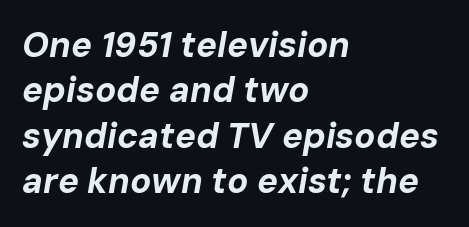
Q: Is the text bold? A: Yes.
Q: Is the text italic (slanted)? A: Yes, it leans right by about 10 degrees.
Q: Is the text underlined? A: No.
Q: How is the paragraph aligned? A: Left-aligned.
Q: Is the spacing between letters normal or unusually wide? A: Normal.
Q: Is the spacing between lines tight, normal or loose? A: Normal.
Q: Width (condensed, normal, or wide)? A: Normal.
Q: Stroke contrast? A: Low.
Q: x-height? A: Medium.
Q: Monospaced? A: No.
